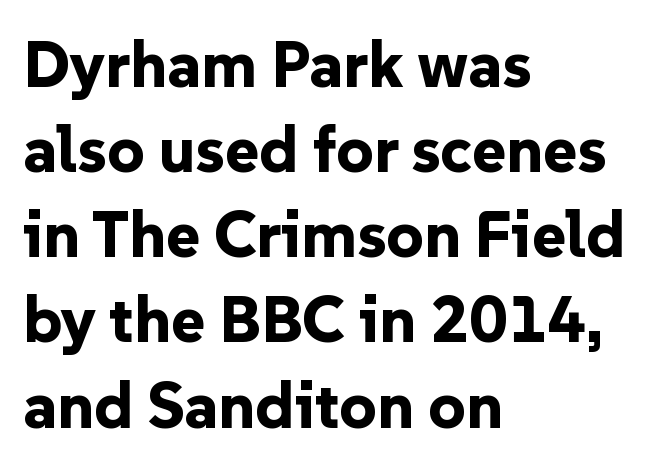
Does the weight exceed regular? Yes, all the way to bold. Does the leading feel generous? No, just average. The passage shown is typed in a proportional face where columns would drift. Quick note: underline off.
